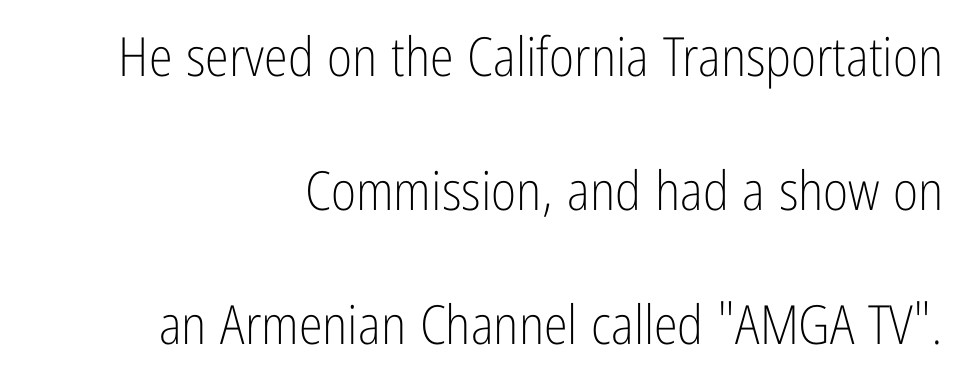
The image shows 54 px light, condensed sans-serif type, upright; set right-aligned, loose line spacing (2.48x), normal letter spacing, not underlined; low stroke contrast and a medium x-height.
